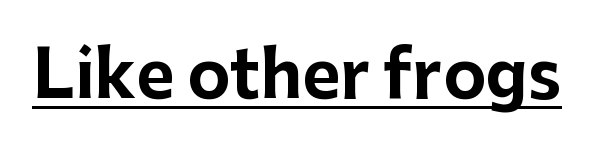
The image shows 65 px bold sans-serif type, upright; set normal letter spacing, underlined; low stroke contrast and a medium x-height.
